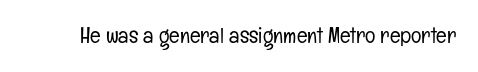
The image shows 22 px text type, upright; set normal letter spacing, not underlined.
